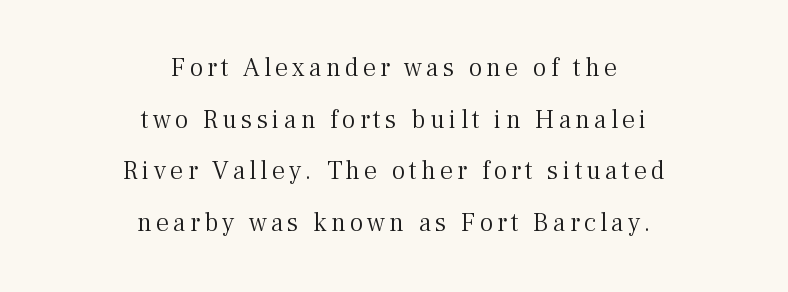
Q: Is the text bold? A: No.
Q: Is the text italic (slanted)? A: No, it is upright.
Q: Is the text underlined? A: No.
Q: How is the paragraph aligned? A: Centered.
Q: Is the spacing between lines tight, normal or loose? A: Loose.
